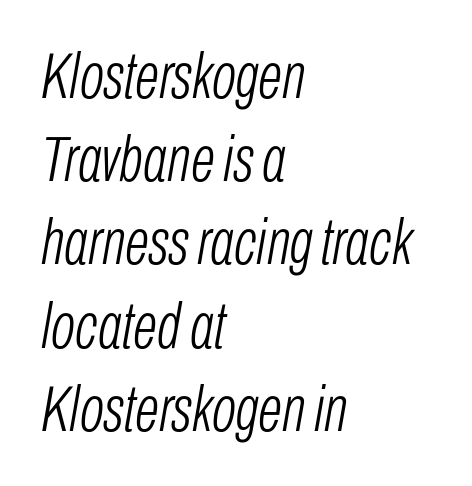
The image shows 64 px light, condensed type, italic (leaning right); set left-aligned, normal line spacing (1.3x), normal letter spacing, not underlined; low stroke contrast and a medium x-height.
